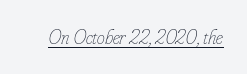
The rendering applies a slant to the glyphs. The sample's only ornament is a line tracing under the words. Weight: in the light-to-regular range. Honestly, the letter spacing is just normal — you wouldn't notice it.
